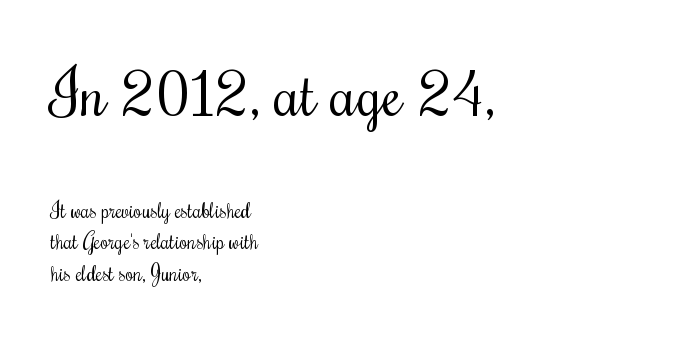
The image shows 63 px regular-weight, condensed serif type; set left-aligned, normal line spacing (1.5x), normal letter spacing, not underlined; the first (top) block is 3.0x larger; medium stroke contrast and a small x-height.
